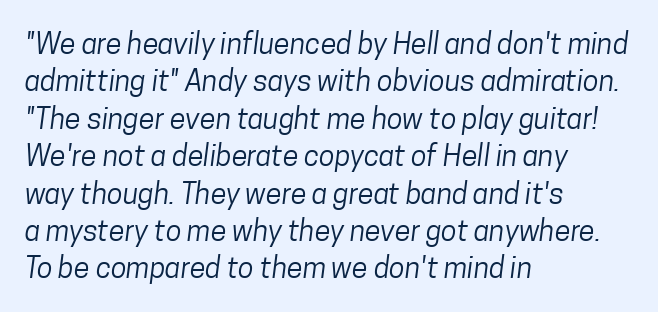
The image shows 29 px regular-weight, condensed sans-serif type; set left-aligned, normal line spacing (1.29x), normal letter spacing, not underlined; low stroke contrast and a medium x-height.
